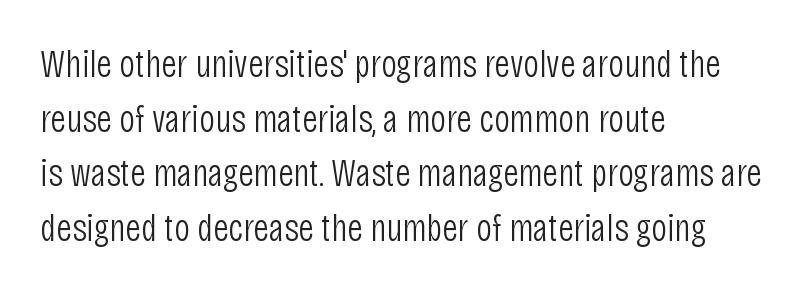
Is this a fixed-width face? No — the glyphs have proportional, varying widths. What stands out about the letter spacing? Nothing — it is the standard amount. The compositor pushed each line to the left boundary. How would I describe the line gaps? Plain and ordinary.
